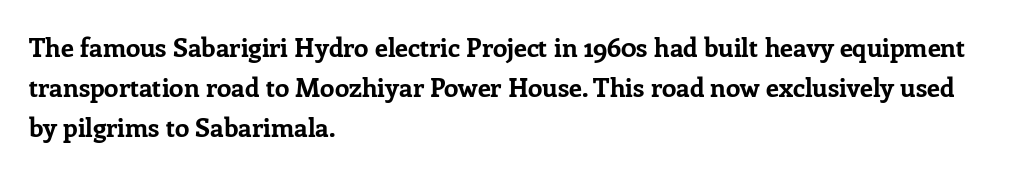
{"italic": "no", "bold": "yes", "underline": "no", "align": "left", "line_spacing": "normal", "line_spacing_ratio": 1.53, "letter_spacing": "normal", "letter_spacing_em": 0.0, "glyph_px": 26}
